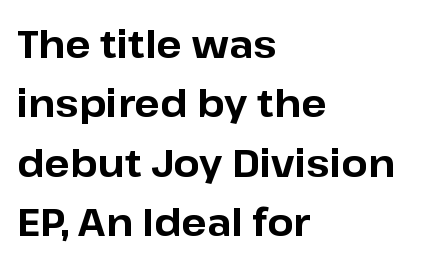
Descender tails drop into unmarked territory. Typesetter's note: full bold, strokes at maximum text heaviness. Each line starts at the same left margin while the right side varies. Compared with typical body copy, the letter spacing here is the same. Line spacing here is normal. Is this a sans? Yes — the strokes have no serifs.
